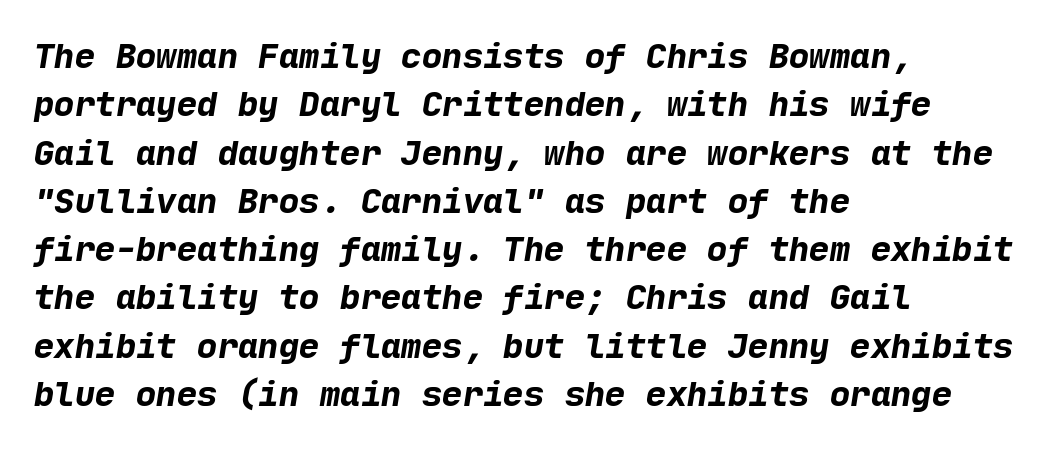
Vertical spacing — default. Set as a true bold cut, around the 700 mark. What stands out about the letter spacing? Nothing — it is the standard amount. You can tell from the bare stems that sans-serif type was used. Horizontal alignment here is leftward, the default for most running prose. Descender tails drop into unmarked territory.
